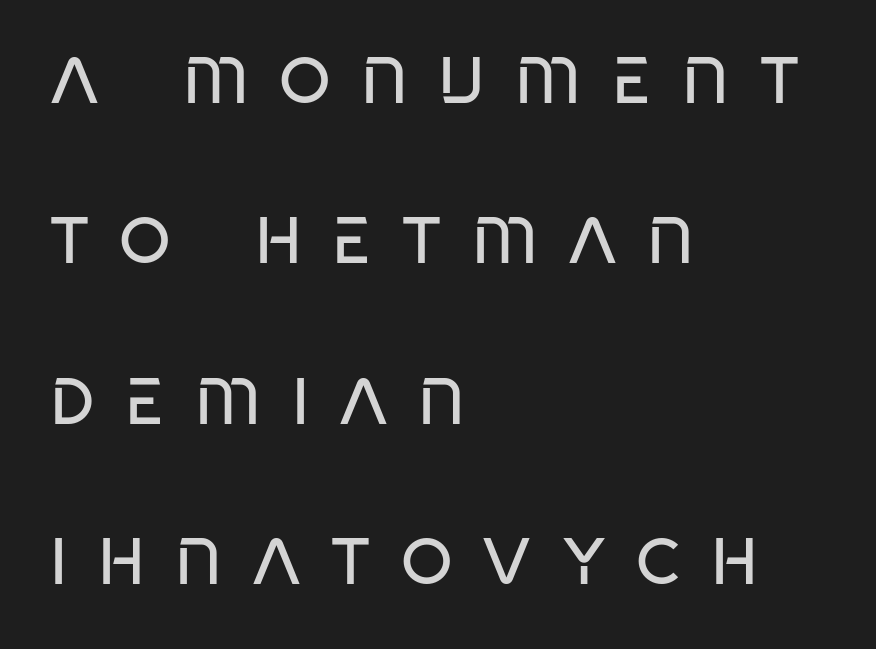
Q: Is the text bold? A: No.
Q: Is the text italic (slanted)? A: No, it is upright.
Q: Is the typeface a serif or a sans-serif typeface? A: Sans-serif.
Q: Is the text underlined? A: No.
Q: How is the paragraph aligned? A: Left-aligned.
Q: Is the spacing between letters normal or unusually wide? A: Unusually wide.
Q: Is the spacing between lines tight, normal or loose? A: Loose.
Q: Width (condensed, normal, or wide)? A: Condensed.
Q: Stroke contrast? A: Low.
Q: x-height? A: Large.
Q: Monospaced? A: No.
